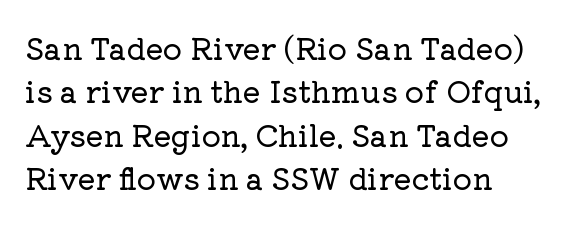
Posture: upright roman. Character widths vary here, with narrow letters taking less room than wide ones. This block has exactly the height ordinary leading produces. A typesetter would call this zero additional tracking. Type without underlining. This rendering employs a face with finishing strokes, i.e., a serif.
